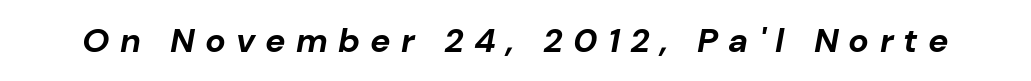
The image shows 34 px bold type, italic (leaning right); set unusually wide letter spacing (+0.3 em), not underlined; low stroke contrast and a medium x-height.
